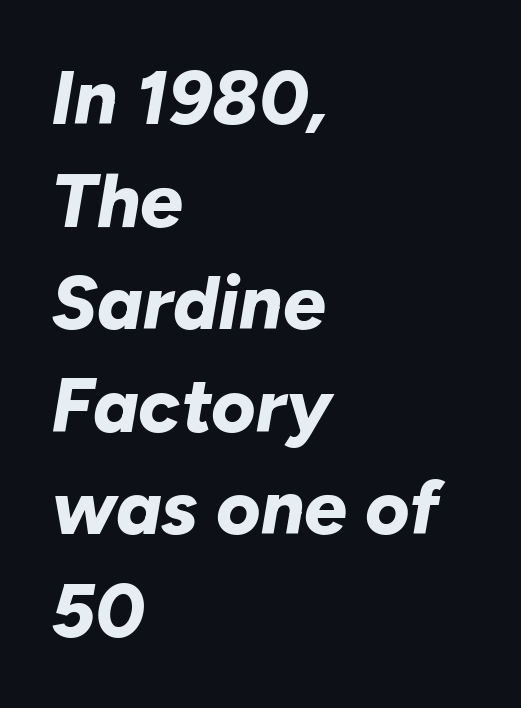
The image shows 76 px bold type, italic (leaning right); set left-aligned, normal line spacing (1.35x), normal letter spacing, not underlined; low stroke contrast and a medium x-height.
